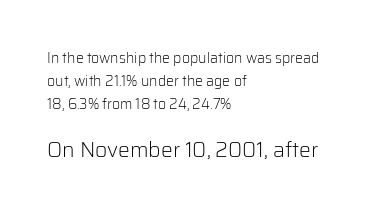
The image shows 21 px text type, upright; set left-aligned, normal line spacing (1.64x), normal letter spacing, not underlined; the second (bottom) block is 1.5x larger.
